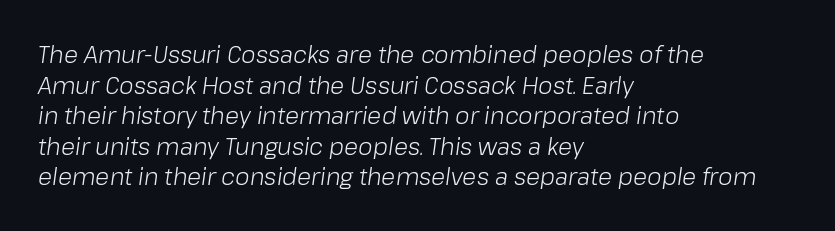
Q: Is the text bold? A: No.
Q: Is the text italic (slanted)? A: Yes, it leans right by about 8 degrees.
Q: Is the text underlined? A: No.
Q: How is the paragraph aligned? A: Left-aligned.
Q: Is the spacing between letters normal or unusually wide? A: Normal.
Q: Is the spacing between lines tight, normal or loose? A: Normal.
